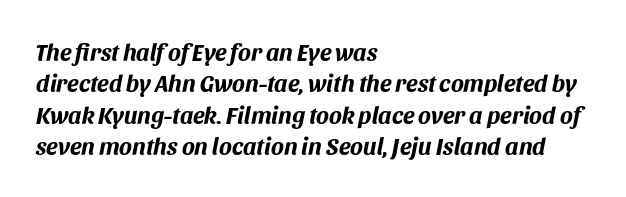
Caption: standard tracking, unaltered. This rendering uses left alignment, leaving the right contour irregular. The gap between lines stays unmarked. Emphasis by weight is at full strength: bold. Regular leading. Designer's note — italics engaged.
